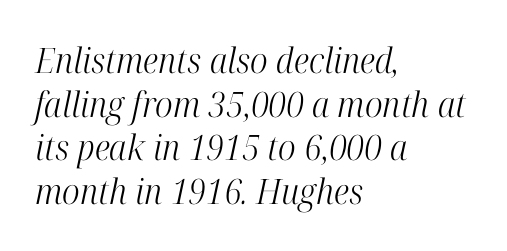
Tall strokes in this sample are angled rather than plumb. Lines of text with bare space underneath. This is serif lettering, the kind often seen in printed books. Observe the ordinary spacing: letters are neighbours, not strangers.
